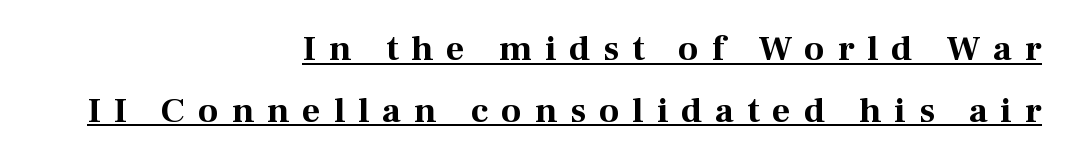
{"serif": "yes", "italic": "no", "bold": "yes", "weight": "bold", "width": "normal", "stroke_contrast": "medium", "x_height": "medium", "monospaced": "no", "underline": "yes", "align": "right", "line_spacing_ratio": 1.71, "letter_spacing": "wide", "letter_spacing_em": 0.36, "glyph_px": 36}
